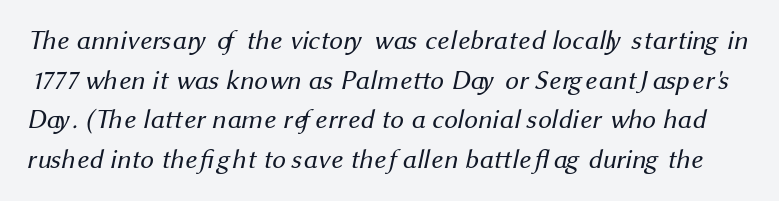
The image shows 27 px text type; set normal line spacing (1.47x), normal letter spacing, not underlined.
